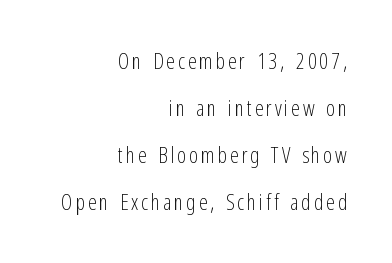
The image shows 22 px text type, upright; set right-aligned, loose line spacing (2.14x), not underlined.
